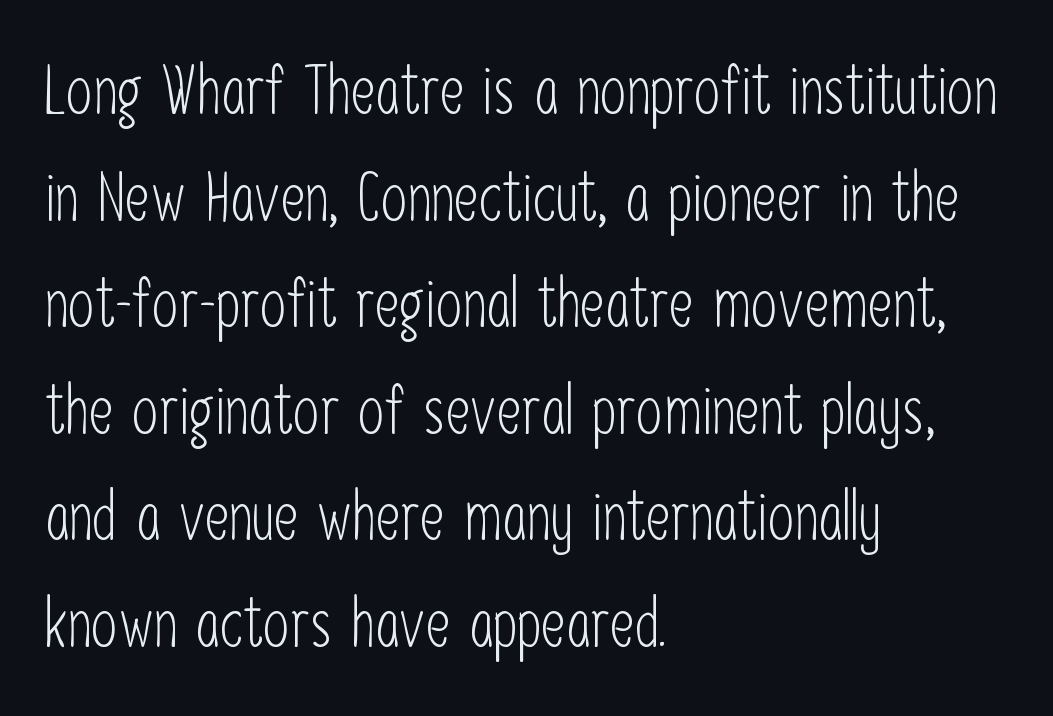
Q: Is the text bold? A: No.
Q: Is the text italic (slanted)? A: No, it is upright.
Q: Is the typeface a serif or a sans-serif typeface? A: Sans-serif.
Q: Is the text underlined? A: No.
Q: How is the paragraph aligned? A: Left-aligned.
Q: Is the spacing between letters normal or unusually wide? A: Normal.
Q: Is the spacing between lines tight, normal or loose? A: Normal.
Q: Width (condensed, normal, or wide)? A: Condensed.
Q: Stroke contrast? A: Low.
Q: x-height? A: Medium.
Q: Monospaced? A: No.
